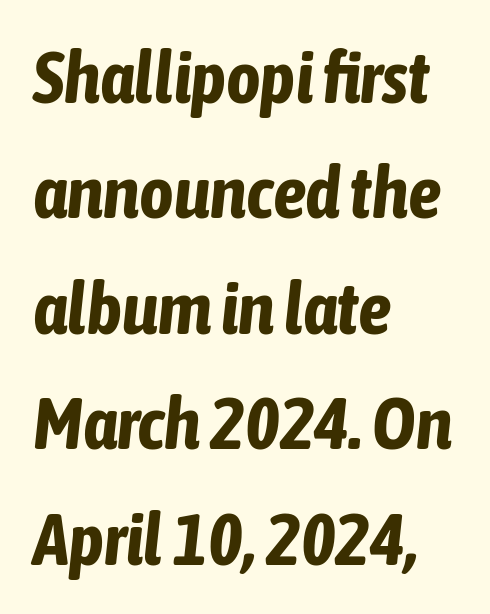
This block has exactly the height ordinary leading produces. Plain, unruled lines of type. Looks like regular typesetting: each glyph gets only the width it needs. These lines were composed using italics. Set as a true bold cut, around the 700 mark.
